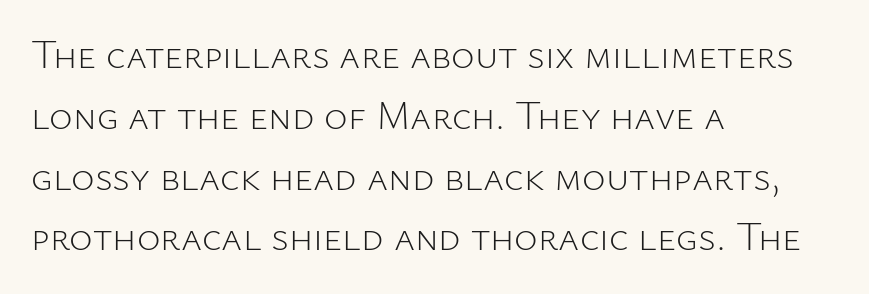
Caption: face not bold, strokes unweighted. Letter spacing: default. This rendering features lettering with no underline. The line-height multiplier appears to be the usual default. Proportional: the letters do not fall into vertical columns. Quick note: not italic, upright.
